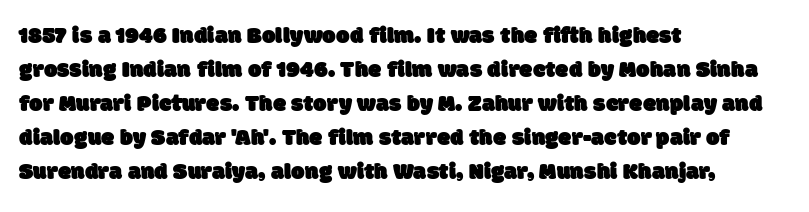
The image shows 24 px text type; set left-aligned, normal line spacing (1.42x), normal letter spacing, not underlined.
